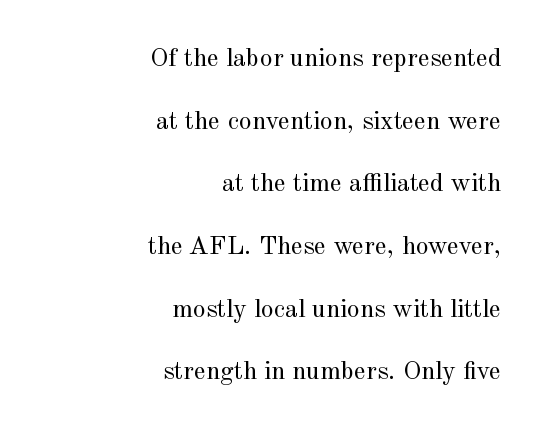
The block of text is sparse from top to bottom, with ample space between rows. The font is comparable to plain body text, perhaps lighter. You could call the tracking neutral — neither tight nor loose. Where is the straight margin? On the right. A bare baseline throughout the passage. Style check: upright.
